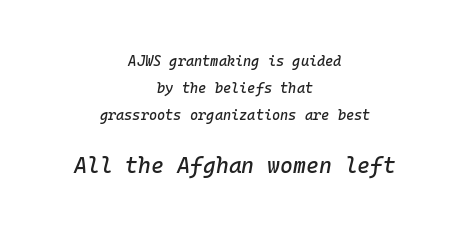
The image shows 22 px text type, italic (leaning right); set centered, loose line spacing (1.94x), normal letter spacing, not underlined; the second (bottom) block is 1.57x larger.
